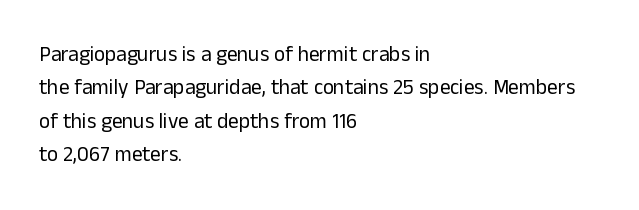
Q: Is the text bold? A: No.
Q: Is the text italic (slanted)? A: No, it is upright.
Q: Is the text underlined? A: No.
Q: How is the paragraph aligned? A: Left-aligned.
Q: Is the spacing between letters normal or unusually wide? A: Normal.
Q: Is the spacing between lines tight, normal or loose? A: Normal.
